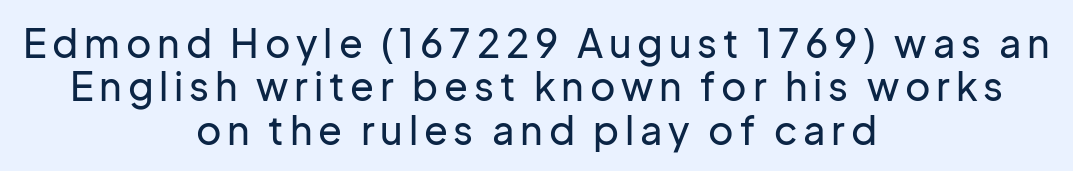
{"serif": "no", "italic": "no", "width": "normal", "stroke_contrast": "low", "x_height": "medium", "monospaced": "no", "underline": "no", "align": "center", "line_spacing": "tight", "line_spacing_ratio": 1.11, "glyph_px": 39}
